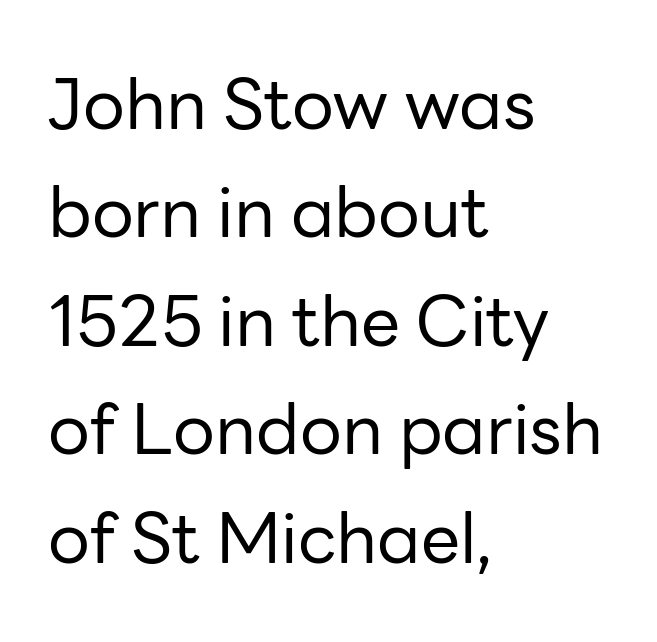
The image shows 70 px regular-weight sans-serif type, upright; set left-aligned, normal line spacing (1.55x), normal letter spacing, not underlined; low stroke contrast and a medium x-height.
